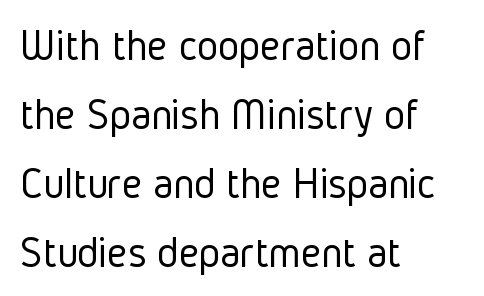
The image shows 45 px light, condensed sans-serif type, upright; set left-aligned, normal line spacing (1.53x), normal letter spacing, not underlined; low stroke contrast and a medium x-height.
